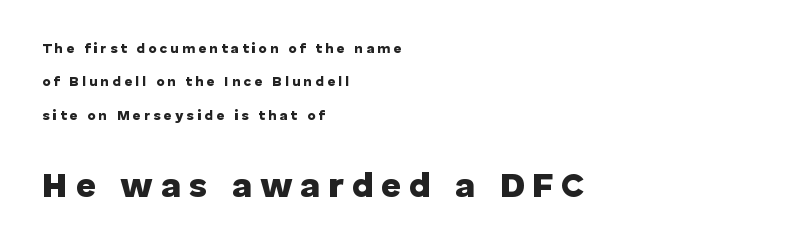
The passage is arranged the way most books set body copy — flush left. What's the leading like? Stretched, with rows far apart. Typographically, this falls in the sans-serif category. Inter-character spacing is expanded well beyond the font's built-in metrics. Do the letters lean? They stand straight. Bold? Absolutely — the strokes are thick and heavy.
